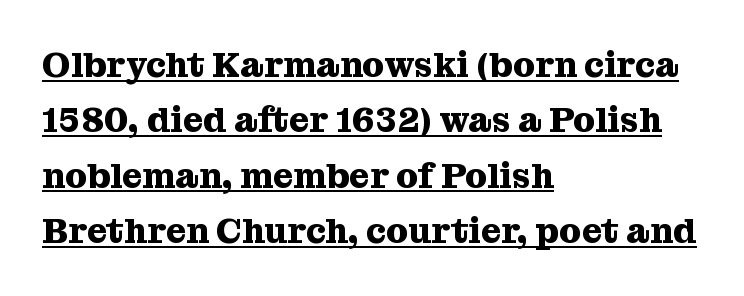
The image shows 35 px heavy serif type, upright; set left-aligned, normal line spacing (1.58x), normal letter spacing, underlined; medium stroke contrast and a medium x-height.
